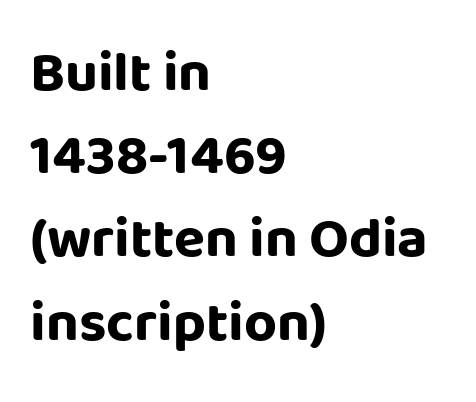
Is the letter spacing exaggerated? No — it looks like the ordinary default. Glance below the letters and you will spot only blank space. The passage shown is typed in a proportional face where columns would drift. Observe the absence of serifs on each vertical stroke in this sample. No italicization has been applied; the sample stays upright.
